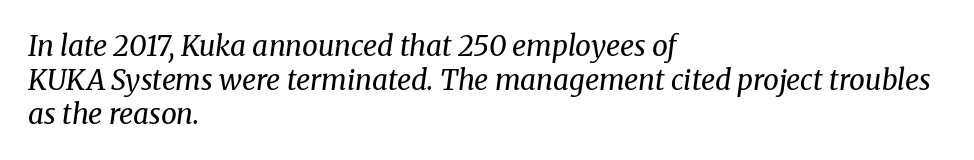
{"serif": "yes", "italic": "yes", "lean": "right", "slant_degrees": 8, "bold": "no", "weight": "regular", "width": "normal", "stroke_contrast": "medium", "x_height": "medium", "monospaced": "no", "underline": "no", "align": "left", "line_spacing_ratio": 1.21, "letter_spacing": "normal", "letter_spacing_em": 0.0, "glyph_px": 28}
